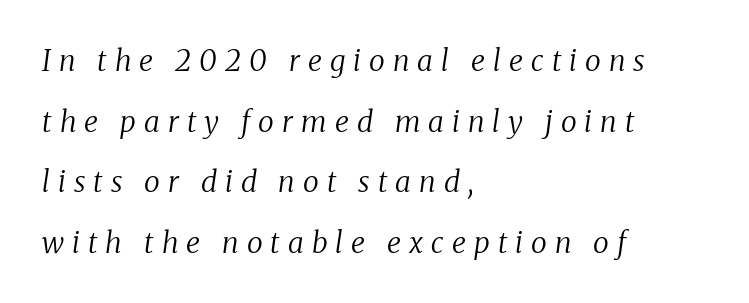
The image shows 29 px regular-weight serif type, italic (leaning right); set left-aligned, loose line spacing (2.09x), unusually wide letter spacing (+0.28 em), not underlined; medium stroke contrast and a medium x-height.
